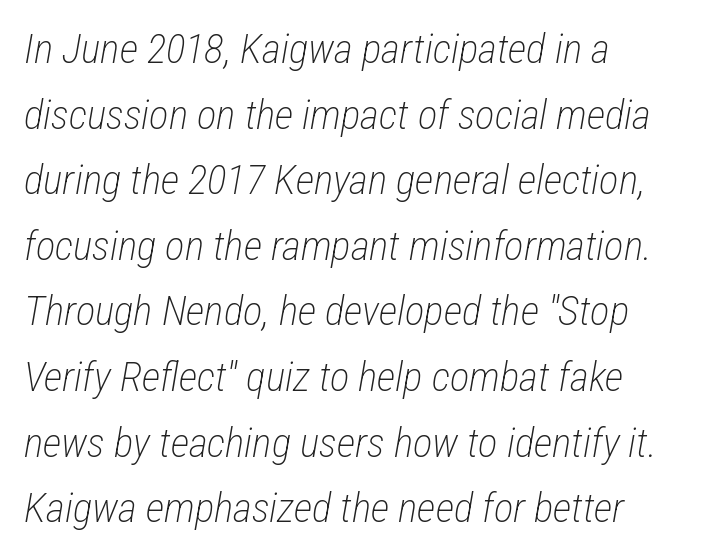
The image shows 41 px light, condensed type, italic (leaning right); set left-aligned, normal line spacing (1.6x), normal letter spacing, not underlined; low stroke contrast and a medium x-height.
